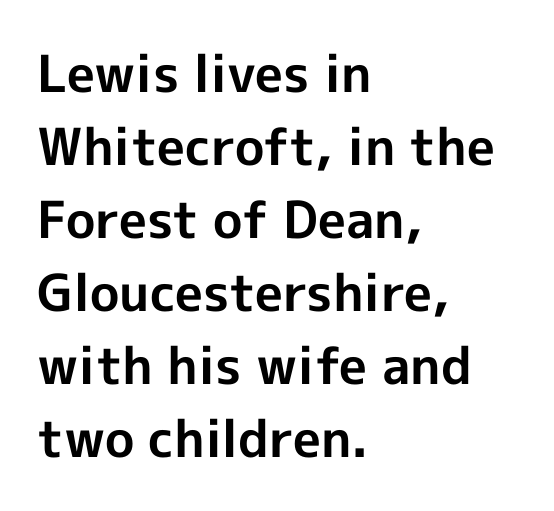
{"serif": "no", "italic": "no", "bold": "yes", "weight": "bold", "width": "normal", "x_height": "medium", "monospaced": "no", "underline": "no", "align": "left", "line_spacing": "normal", "line_spacing_ratio": 1.43, "letter_spacing": "normal", "letter_spacing_em": 0.0, "glyph_px": 51}
